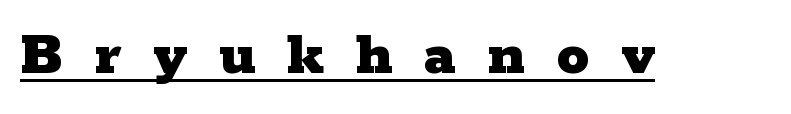
Italic: no, the glyphs are upright roman. To sum up the face: it has serifs. The letters advance in unequal steps, a hallmark of proportional type. Chunky letters — that's bold for sure.
